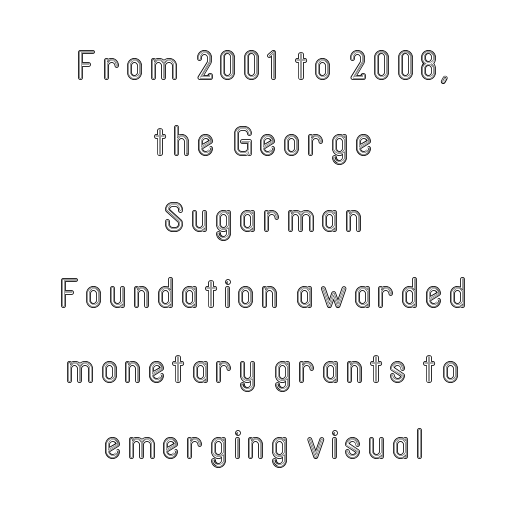
In CSS terms this would be text-align: center. Nope, not italic — everything's standing straight. Looks like regular typesetting: each glyph gets only the width it needs. Only glyphs here, with clear space below each row.
